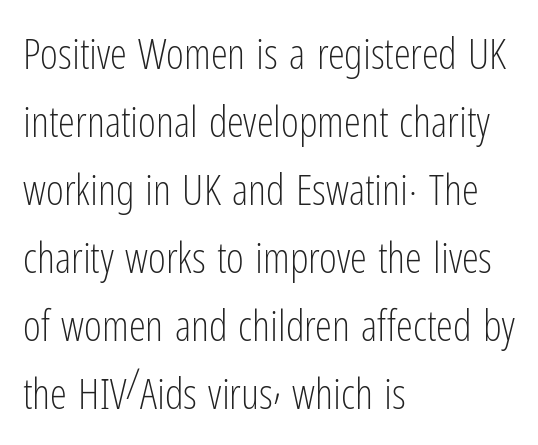
{"serif": "no", "italic": "no", "bold": "no", "weight": "light", "width": "condensed", "stroke_contrast": "low", "x_height": "medium", "monospaced": "no", "underline": "no", "align": "left", "line_spacing": "normal", "line_spacing_ratio": 1.58, "letter_spacing": "normal", "letter_spacing_em": 0.0, "glyph_px": 43}
